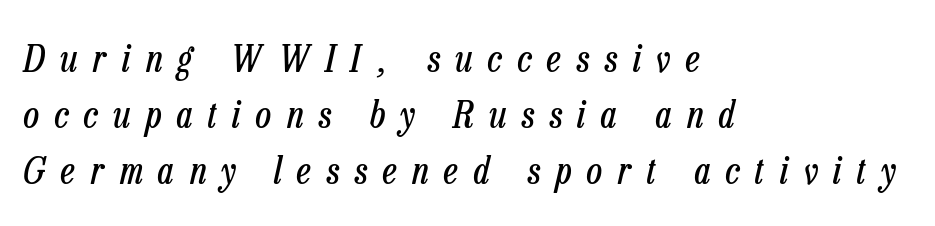
The image shows 38 px regular-weight, condensed type, italic (leaning right); set left-aligned, normal line spacing (1.48x), unusually wide letter spacing (+0.41 em), not underlined; low stroke contrast and a medium x-height.
